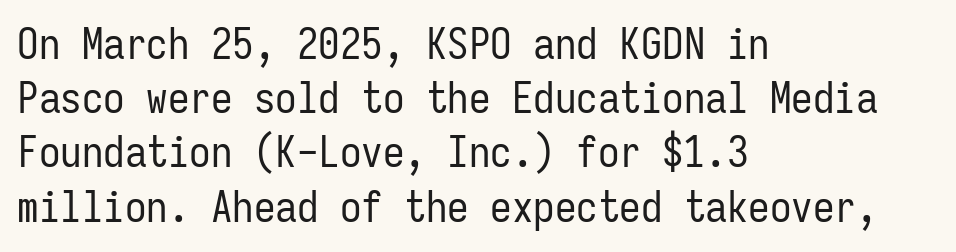
{"serif": "no", "italic": "no", "bold": "no", "weight": "regular", "width": "condensed", "stroke_contrast": "low", "x_height": "medium", "monospaced": "yes", "underline": "no", "align": "left", "line_spacing": "normal", "line_spacing_ratio": 1.26, "letter_spacing": "normal", "letter_spacing_em": 0.0, "glyph_px": 43}
